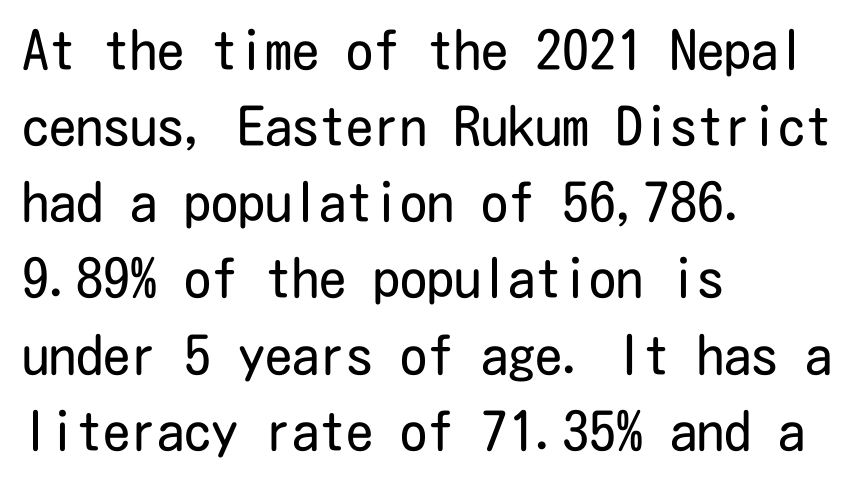
The image shows 54 px regular-weight, condensed sans-serif type, upright; set left-aligned, normal line spacing (1.41x), normal letter spacing, not underlined; low stroke contrast and a medium x-height.
